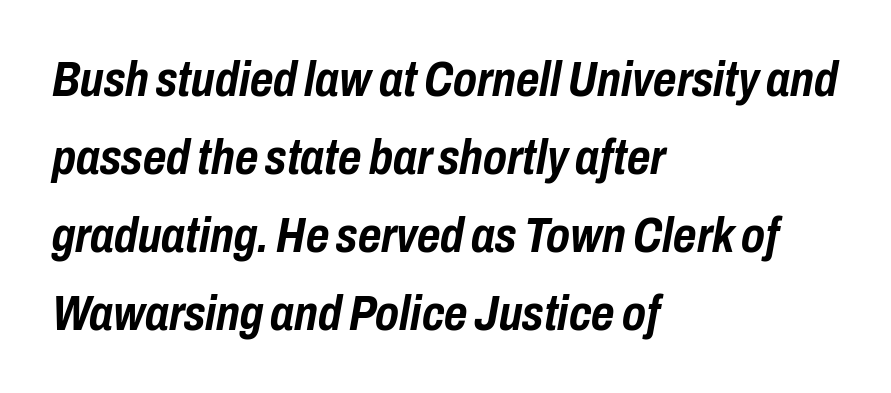
{"italic": "yes", "lean": "right", "slant_degrees": 10, "bold": "yes", "weight": "semibold", "width": "condensed", "stroke_contrast": "low", "x_height": "medium", "monospaced": "no", "underline": "no", "align": "left", "line_spacing": "normal", "line_spacing_ratio": 1.56, "letter_spacing": "normal", "letter_spacing_em": 0.0, "glyph_px": 50}
